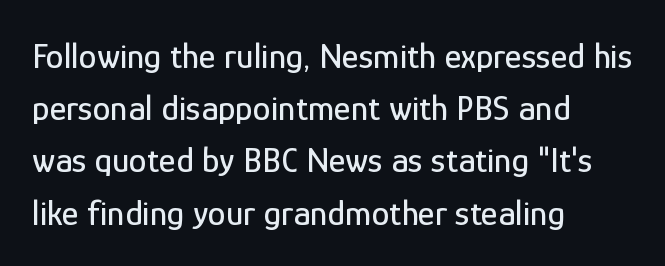
Q: Is the text italic (slanted)? A: No, it is upright.
Q: Is the typeface a serif or a sans-serif typeface? A: Sans-serif.
Q: Is the text underlined? A: No.
Q: How is the paragraph aligned? A: Left-aligned.
Q: Is the spacing between letters normal or unusually wide? A: Normal.
Q: Is the spacing between lines tight, normal or loose? A: Normal.
Q: Width (condensed, normal, or wide)? A: Condensed.
Q: Stroke contrast? A: Low.
Q: x-height? A: Medium.
Q: Monospaced? A: No.
